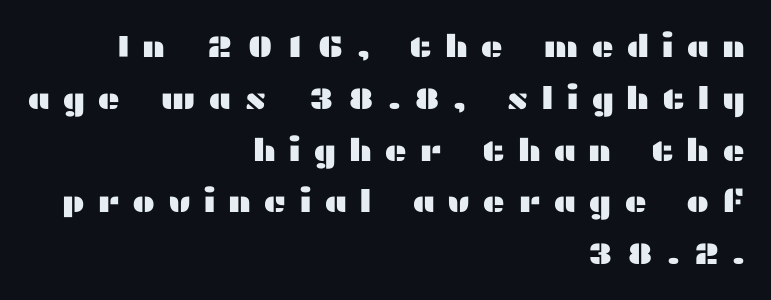
The image shows 31 px wide sans-serif type, upright; set right-aligned, normal line spacing (1.67x), unusually wide letter spacing (+0.39 em), not underlined; medium stroke contrast and a medium x-height.
